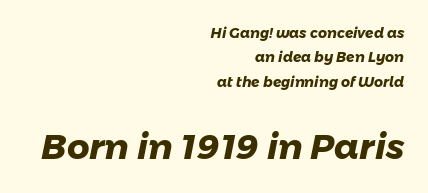
Q: Is the text bold? A: Yes.
Q: Is the typeface a serif or a sans-serif typeface? A: Sans-serif.
Q: Is the text underlined? A: No.
Q: How is the paragraph aligned? A: Right-aligned.
Q: Is the spacing between letters normal or unusually wide? A: Normal.
Q: Which block of text is set in a larger size, the first (top) or the second (bottom)? A: The second (bottom) one.
Q: Width (condensed, normal, or wide)? A: Normal.
Q: Stroke contrast? A: Low.
Q: x-height? A: Medium.
Q: Monospaced? A: No.
